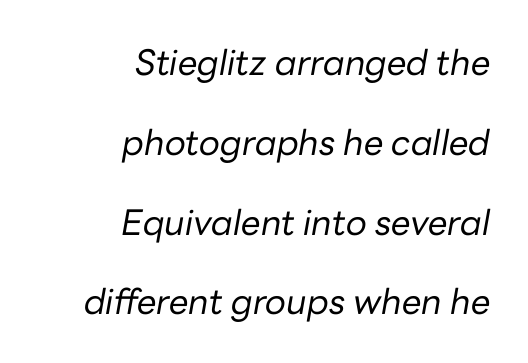
The image shows 35 px regular-weight type, italic (leaning right); set right-aligned, loose line spacing (2.28x), normal letter spacing, not underlined; low stroke contrast and a medium x-height.
